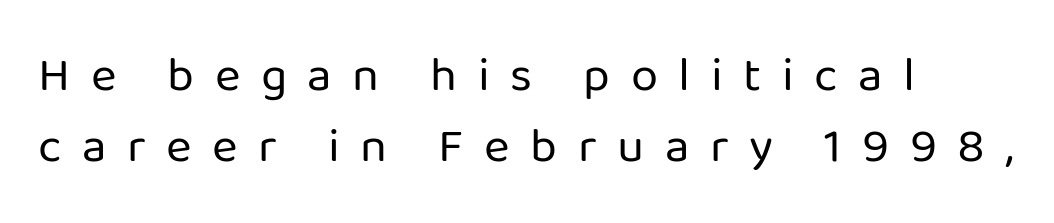
These lines are set flush left with a ragged right edge. The passage shown is typeset with a sans-serif family. Stroke mass is kept to a normal reading level or below. Decoration check: the copy has no underline.
